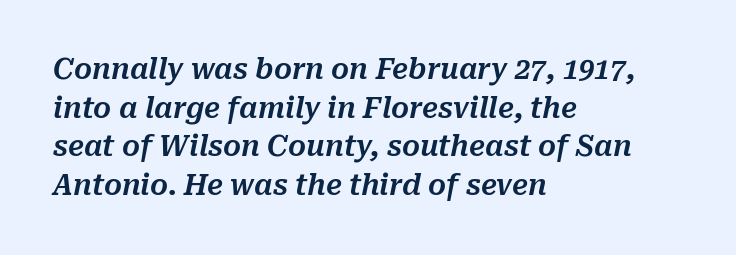
{"italic": "yes", "lean": "right", "slant_degrees": 10, "width": "normal", "stroke_contrast": "medium", "x_height": "medium", "monospaced": "no", "underline": "no", "align": "left", "line_spacing": "normal", "line_spacing_ratio": 1.38, "letter_spacing": "normal", "letter_spacing_em": 0.0, "glyph_px": 28}
